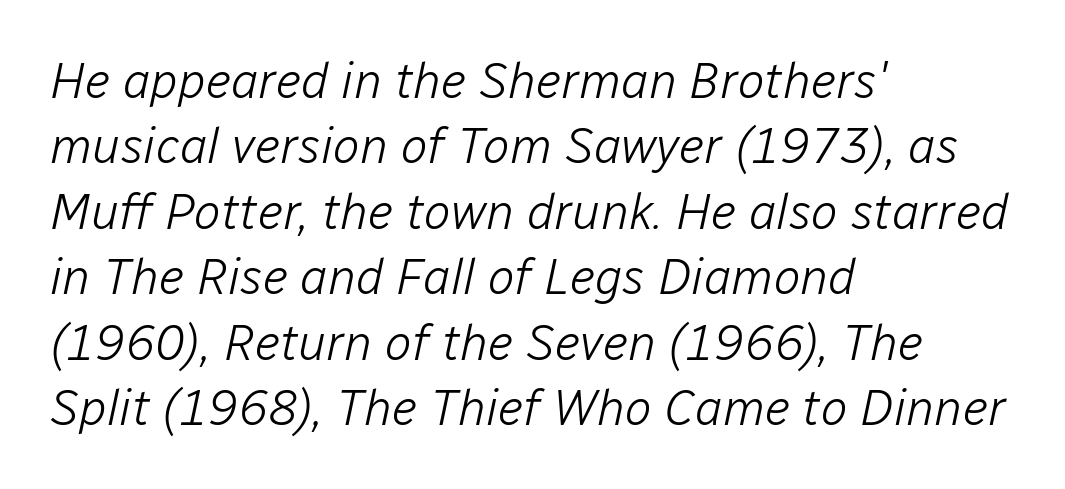
The image shows 50 px light type, italic (leaning right); set left-aligned, normal line spacing (1.31x), normal letter spacing, not underlined; low stroke contrast and a medium x-height.
